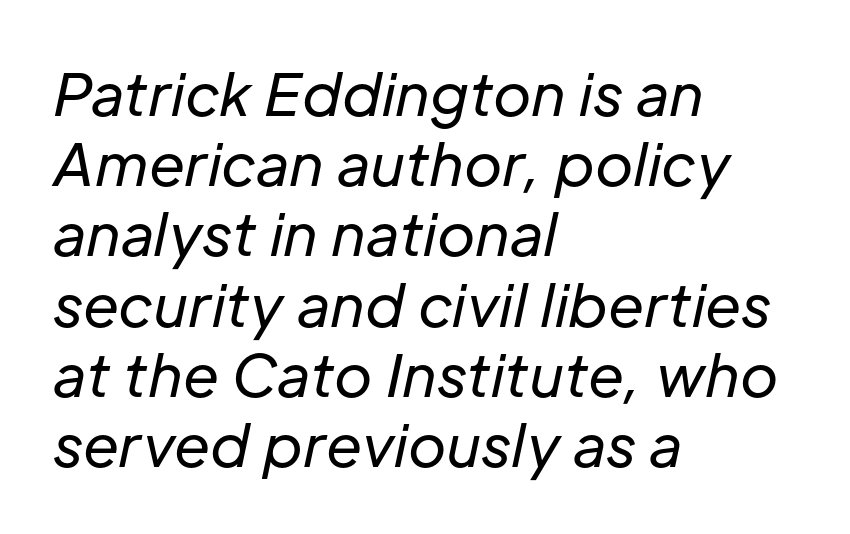
Q: Is the text bold? A: No.
Q: Is the text italic (slanted)? A: Yes, it leans right by about 12 degrees.
Q: Is the text underlined? A: No.
Q: How is the paragraph aligned? A: Left-aligned.
Q: Is the spacing between letters normal or unusually wide? A: Normal.
Q: Width (condensed, normal, or wide)? A: Normal.
Q: Stroke contrast? A: Low.
Q: x-height? A: Medium.
Q: Monospaced? A: No.
